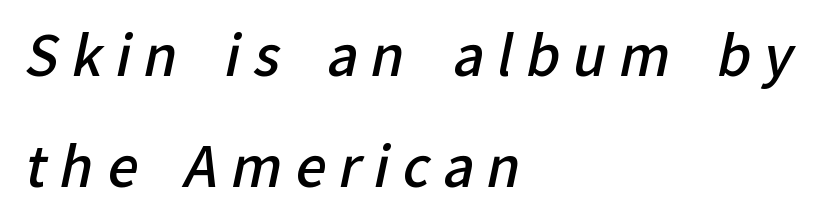
Q: Is the text bold? A: Semi-bold.
Q: Is the typeface a serif or a sans-serif typeface? A: Sans-serif.
Q: Is the text underlined? A: No.
Q: How is the paragraph aligned? A: Left-aligned.
Q: Is the spacing between letters normal or unusually wide? A: Unusually wide.
Q: Is the spacing between lines tight, normal or loose? A: Loose.
Q: Width (condensed, normal, or wide)? A: Normal.
Q: Stroke contrast? A: Low.
Q: x-height? A: Medium.
Q: Monospaced? A: No.
